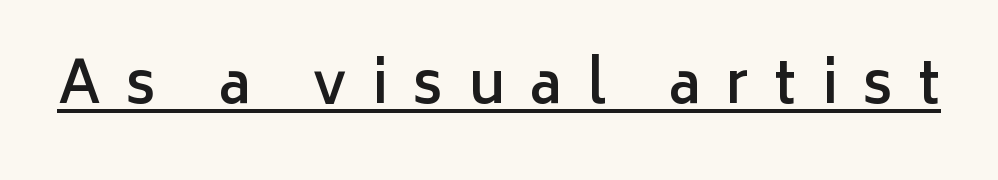
Q: Is the text bold? A: Semi-bold.
Q: Is the text italic (slanted)? A: No, it is upright.
Q: Is the typeface a serif or a sans-serif typeface? A: Sans-serif.
Q: Is the text underlined? A: Yes.
Q: Is the spacing between letters normal or unusually wide? A: Unusually wide.
Q: Width (condensed, normal, or wide)? A: Normal.
Q: Stroke contrast? A: Low.
Q: x-height? A: Medium.
Q: Monospaced? A: No.
